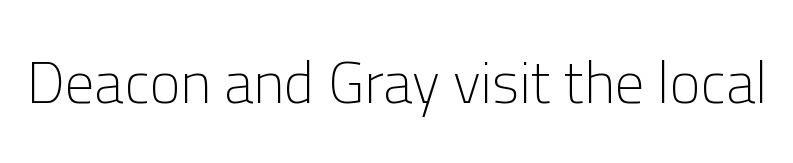
The image shows 59 px light sans-serif type, upright; set normal letter spacing, not underlined; low stroke contrast and a medium x-height.
